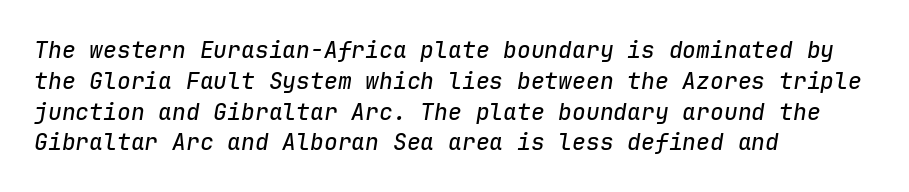
{"italic": "yes", "lean": "right", "slant_degrees": 9, "underline": "no", "align": "left", "line_spacing": "normal", "line_spacing_ratio": 1.34, "letter_spacing": "normal", "letter_spacing_em": 0.0, "glyph_px": 23}
